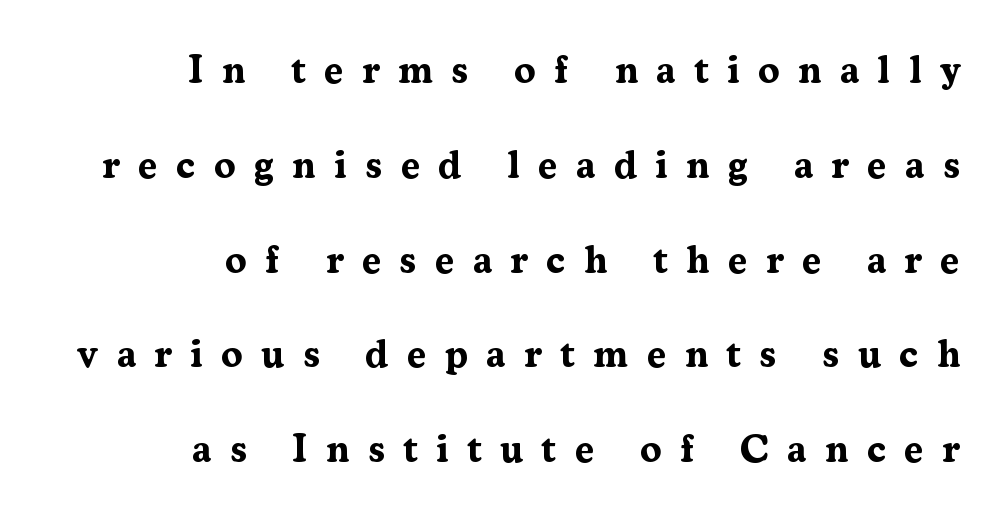
{"serif": "yes", "italic": "no", "bold": "yes", "weight": "bold", "width": "normal", "stroke_contrast": "medium", "x_height": "medium", "monospaced": "no", "underline": "no", "align": "right", "line_spacing": "loose", "line_spacing_ratio": 2.43, "letter_spacing": "wide", "letter_spacing_em": 0.47, "glyph_px": 39}
